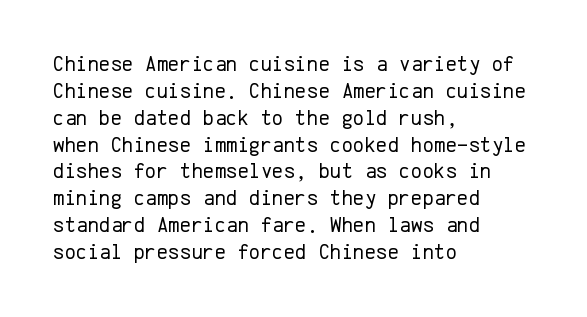
The image shows 22 px text type, upright; set left-aligned, line spacing 1.22x, normal letter spacing, not underlined.
